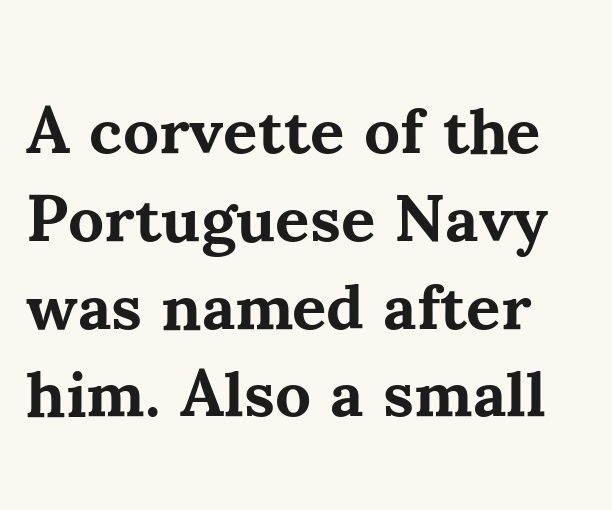
{"serif": "yes", "italic": "no", "bold": "yes", "weight": "bold", "width": "normal", "stroke_contrast": "medium", "x_height": "small", "monospaced": "no", "underline": "no", "line_spacing": "normal", "line_spacing_ratio": 1.33, "letter_spacing": "normal", "letter_spacing_em": 0.0, "glyph_px": 66}
